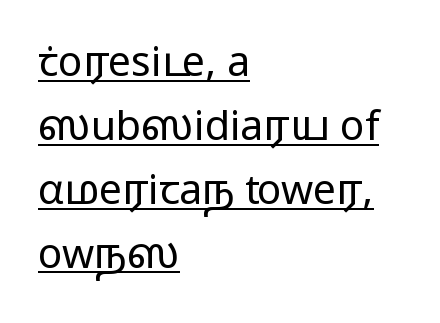
The image shows 41 px regular-weight, wide sans-serif type, upright; set left-aligned, normal line spacing (1.56x), normal letter spacing, underlined; low stroke contrast and a medium x-height.
